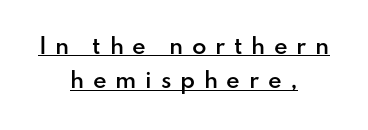
The gaps between neighbouring characters are conspicuously large. Alignment: centered. The rendered words wear a rule along their underside. Is there much room between lines? A standard amount, neither cramped nor airy. In terms of posture, this sample is upright. I'd describe the lettering as semibold — firm but not a full bold.
